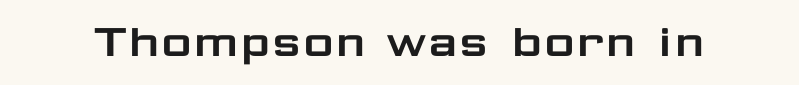
{"serif": "no", "italic": "no", "width": "wide", "stroke_contrast": "low", "x_height": "medium", "monospaced": "no", "underline": "no", "letter_spacing": "normal", "letter_spacing_em": 0.0, "glyph_px": 52}
